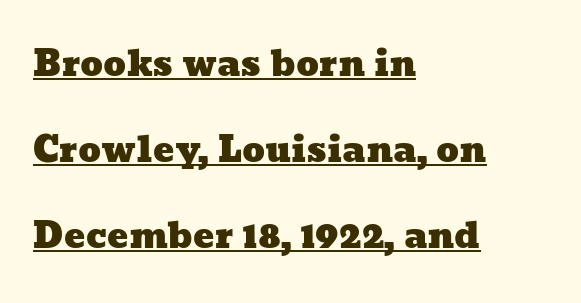
If you measured baseline to baseline, you'd find a long distance. Emphasis is given by a line drawn under the lettering. The lines in this sample share a left origin and differ only in where they stop. The gaps between neighbouring characters are ordinary and unremarkable. Varying glyph widths throughout — classic text-font behaviour.
